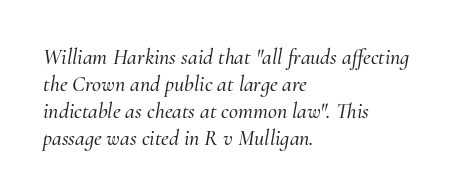
The image shows 22 px text type, italic (leaning right); set left-aligned, line spacing 1.22x, normal letter spacing, not underlined.
